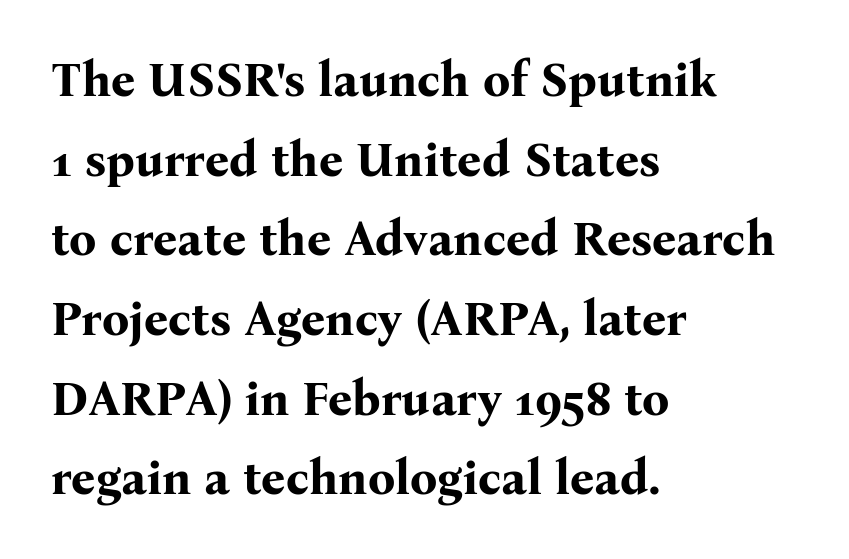
{"serif": "yes", "italic": "no", "bold": "yes", "weight": "bold", "width": "normal", "stroke_contrast": "medium", "x_height": "medium", "monospaced": "no", "underline": "no", "align": "left", "line_spacing": "normal", "line_spacing_ratio": 1.66, "letter_spacing": "normal", "letter_spacing_em": 0.0, "glyph_px": 48}
